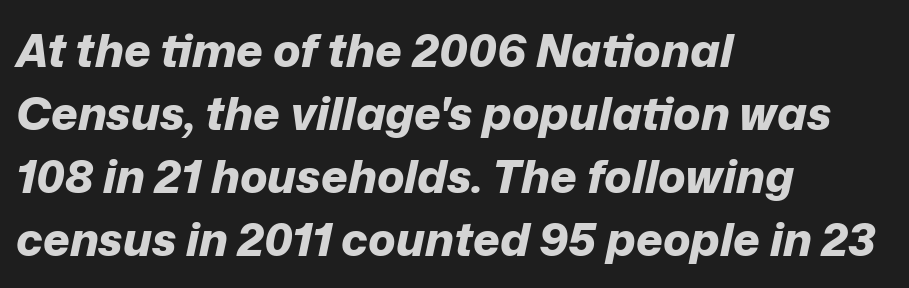
On the weight axis this lands at bold, roughly 700. The paragraph shown leans on its left margin. Does extra space separate the letters? No, they use regular spacing. Leading matches the norm, producing a regular column.
